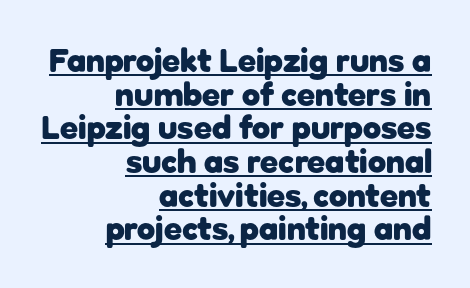
{"serif": "no", "italic": "no", "bold": "yes", "weight": "heavy", "width": "normal", "stroke_contrast": "low", "x_height": "medium", "monospaced": "no", "underline": "yes", "align": "right", "line_spacing": "tight", "line_spacing_ratio": 1.02, "letter_spacing": "normal", "letter_spacing_em": 0.0, "glyph_px": 33}
